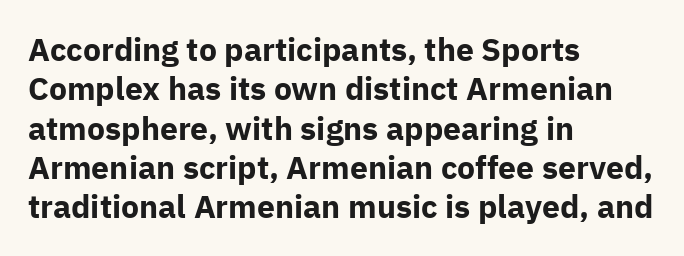
Quick note: underline off. Line starts are locked; line ends wander. Each letter keeps its own natural width here, so spacing adapts to shape. Its strokes are broad and dark, the hallmark of bold type.
